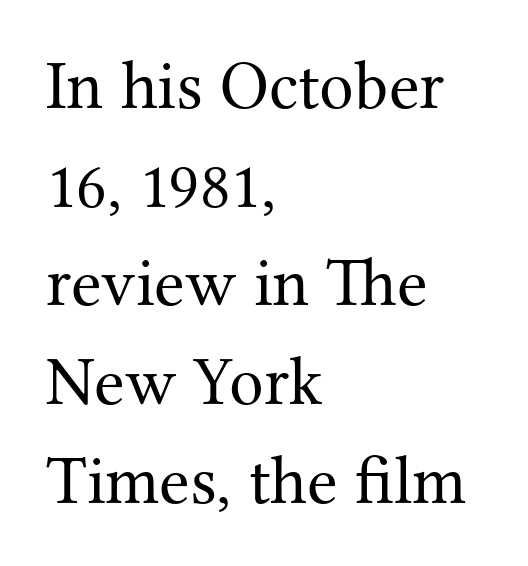
The image shows 69 px regular-weight serif type, upright; set left-aligned, normal line spacing (1.43x), normal letter spacing, not underlined; medium stroke contrast and a medium x-height.
